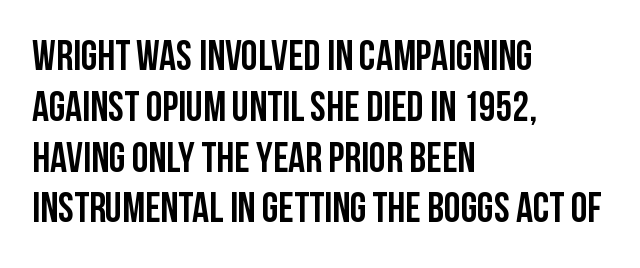
Type without underlining. A roman cut, with each character standing at attention. A typesetter would label this face a sans. Here the designer chose a conventional face with non-uniform glyph widths.
